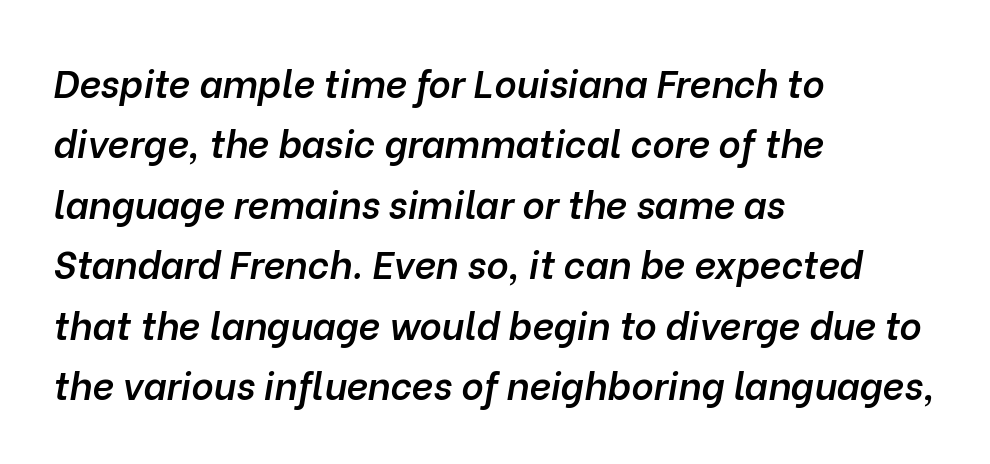
Where is the straight margin? On the left. Is this a fixed-width face? No — the glyphs have proportional, varying widths. Horizontal bands of white between lines are of average thickness. The letterforms sit shoulder to shoulder at normal distance.
